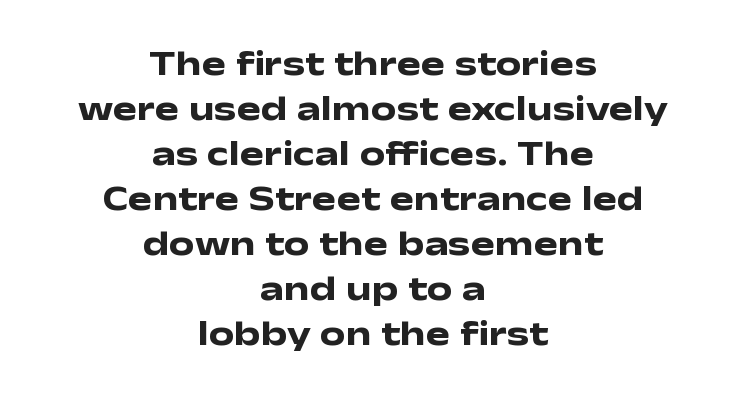
{"serif": "no", "italic": "no", "bold": "yes", "weight": "heavy", "width": "wide", "stroke_contrast": "low", "x_height": "medium", "monospaced": "no", "underline": "no", "align": "center", "line_spacing": "normal", "line_spacing_ratio": 1.25, "letter_spacing": "normal", "letter_spacing_em": 0.0, "glyph_px": 36}
